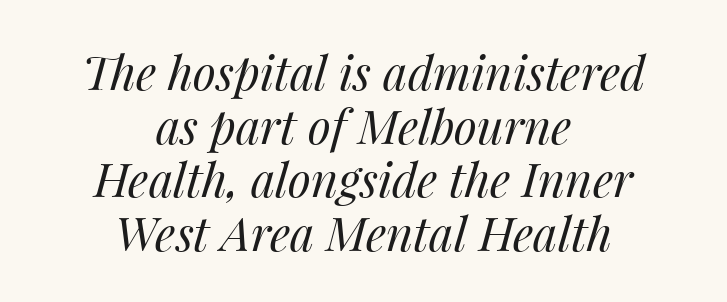
Q: Is the text bold? A: No.
Q: Is the text italic (slanted)? A: Yes, it leans right by about 14 degrees.
Q: Is the text underlined? A: No.
Q: How is the paragraph aligned? A: Centered.
Q: Is the spacing between letters normal or unusually wide? A: Normal.
Q: Is the spacing between lines tight, normal or loose? A: Tight.
Q: Width (condensed, normal, or wide)? A: Normal.
Q: Stroke contrast? A: Medium.
Q: x-height? A: Medium.
Q: Monospaced? A: No.
